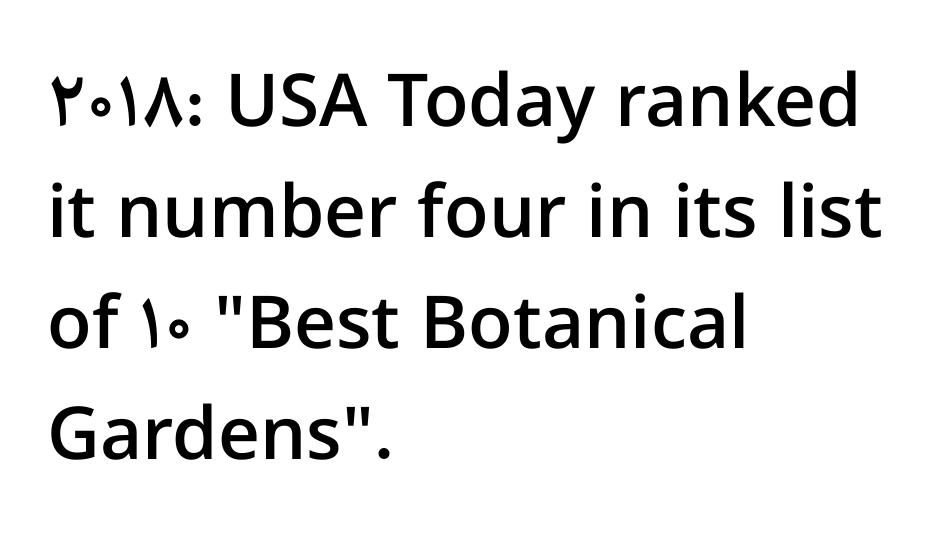
The image shows 73 px semibold sans-serif type, upright; set left-aligned, normal line spacing (1.52x), normal letter spacing, not underlined; low stroke contrast and a medium x-height.
